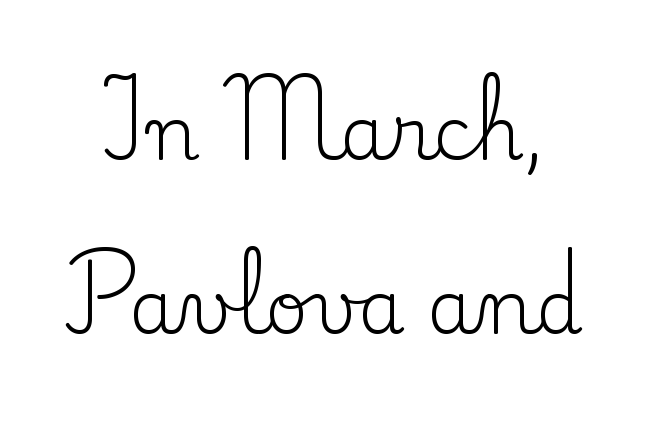
Q: Is the text bold? A: No.
Q: Is the text italic (slanted)? A: No, it is upright.
Q: Is the text underlined? A: No.
Q: Is the spacing between letters normal or unusually wide? A: Normal.
Q: Is the spacing between lines tight, normal or loose? A: Loose.
Q: Width (condensed, normal, or wide)? A: Normal.
Q: Stroke contrast? A: Low.
Q: x-height? A: Small.
Q: Monospaced? A: No.
